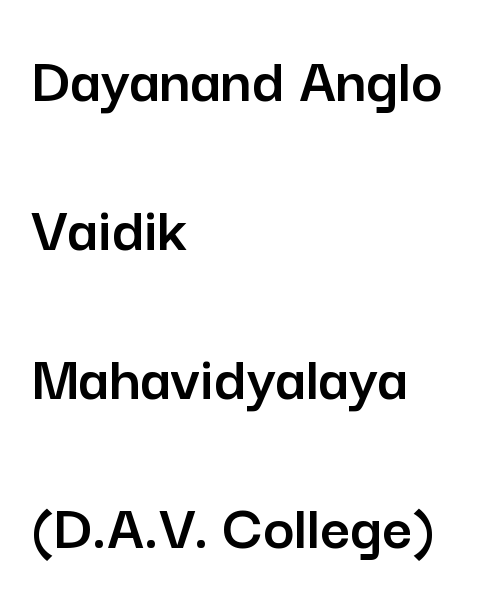
The image shows 66 px sans-serif type, upright; set left-aligned, loose line spacing (2.26x), normal letter spacing, not underlined; low stroke contrast and a medium x-height.
